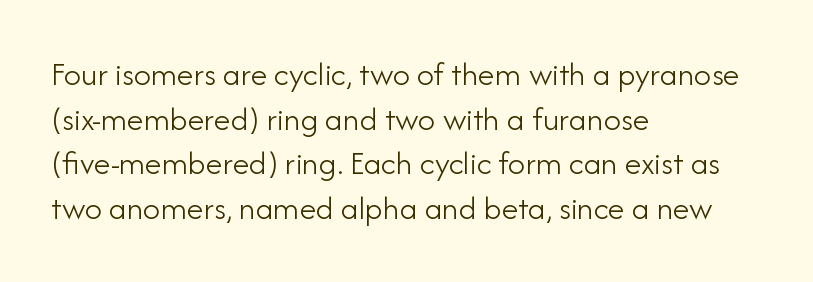
Q: Is the text bold? A: No.
Q: Is the text italic (slanted)? A: No, it is upright.
Q: Is the typeface a serif or a sans-serif typeface? A: Sans-serif.
Q: Is the text underlined? A: No.
Q: How is the paragraph aligned? A: Left-aligned.
Q: Is the spacing between letters normal or unusually wide? A: Normal.
Q: Is the spacing between lines tight, normal or loose? A: Normal.
Q: Width (condensed, normal, or wide)? A: Normal.
Q: Stroke contrast? A: Low.
Q: x-height? A: Small.
Q: Monospaced? A: No.
